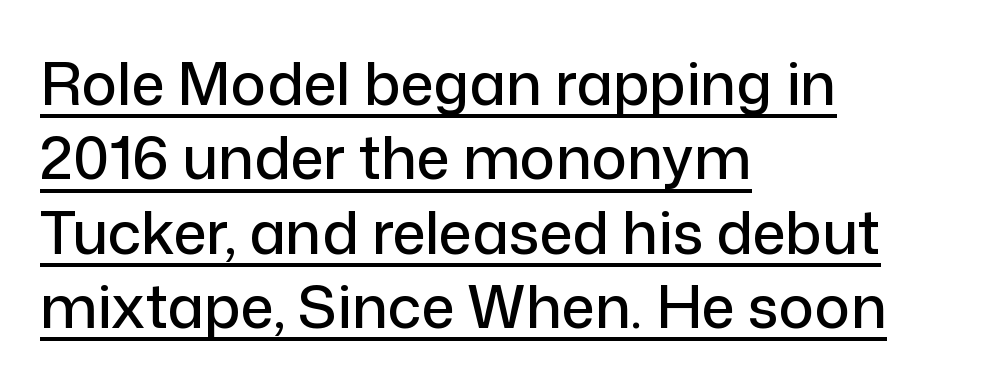
The image shows 59 px sans-serif type, upright; set left-aligned, normal line spacing (1.26x), normal letter spacing, underlined; low stroke contrast and a medium x-height.
